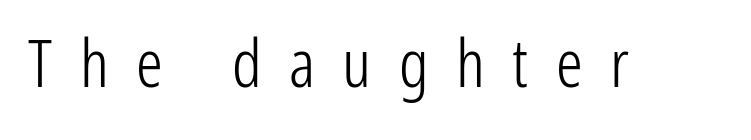
Q: Is the text bold? A: No.
Q: Is the text italic (slanted)? A: No, it is upright.
Q: Is the typeface a serif or a sans-serif typeface? A: Sans-serif.
Q: Is the text underlined? A: No.
Q: Is the spacing between letters normal or unusually wide? A: Unusually wide.
Q: Width (condensed, normal, or wide)? A: Condensed.
Q: Stroke contrast? A: Low.
Q: x-height? A: Medium.
Q: Monospaced? A: No.
